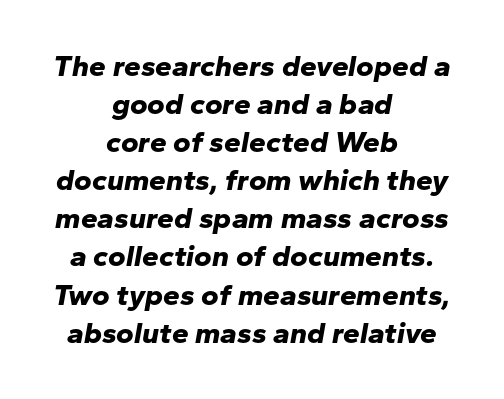
In CSS terms this would be text-align: center. The text carries the slant typical of an italic or oblique font. Short note: letters normally spaced. Nobody drew a line under any word here. Does the leading feel generous? No, just average.
